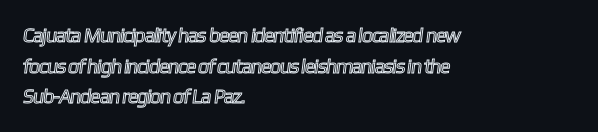
Q: Is the text underlined? A: No.
Q: How is the paragraph aligned? A: Left-aligned.
Q: Is the spacing between letters normal or unusually wide? A: Normal.
Q: Is the spacing between lines tight, normal or loose? A: Normal.
